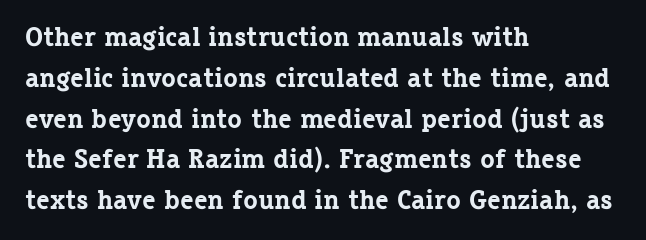
This is the regular roman posture of the typeface. Regarding leading, the lines here are spaced in the standard way. Heft: maximum for text — a bold. The specimen omits any rule beneath the text block's lines.
